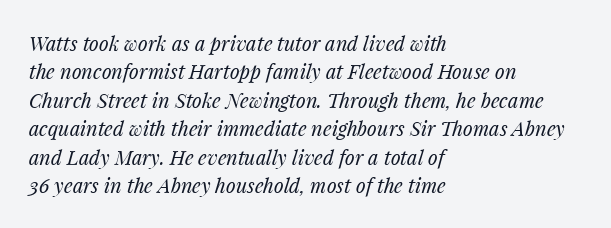
The axis of the letterforms is tilted away from vertical. No extra ink here — the face is not bold. These lines stack with their left ends in a neat column. The specimen omits any rule beneath the text block's lines.
